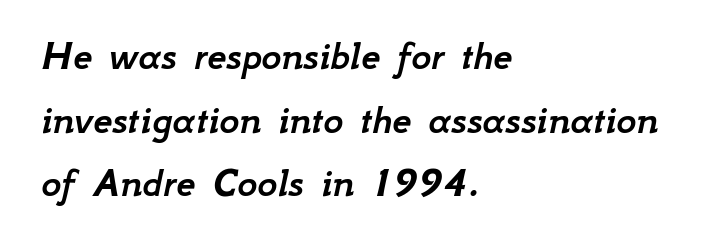
One-word summary of the alignment: left. The rows are spaced the way most documents space them. Does extra space separate the letters? No, they use regular spacing. Rendered with sloped, italic letterforms. The zone under the glyphs is completely vacant.
